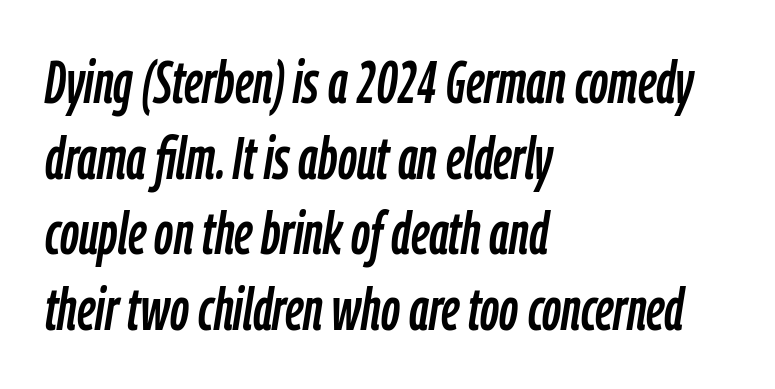
Q: Is the text italic (slanted)? A: Yes, it leans right by about 9 degrees.
Q: Is the text underlined? A: No.
Q: How is the paragraph aligned? A: Left-aligned.
Q: Is the spacing between letters normal or unusually wide? A: Normal.
Q: Is the spacing between lines tight, normal or loose? A: Normal.
Q: Width (condensed, normal, or wide)? A: Condensed.
Q: Stroke contrast? A: Low.
Q: x-height? A: Medium.
Q: Monospaced? A: No.
